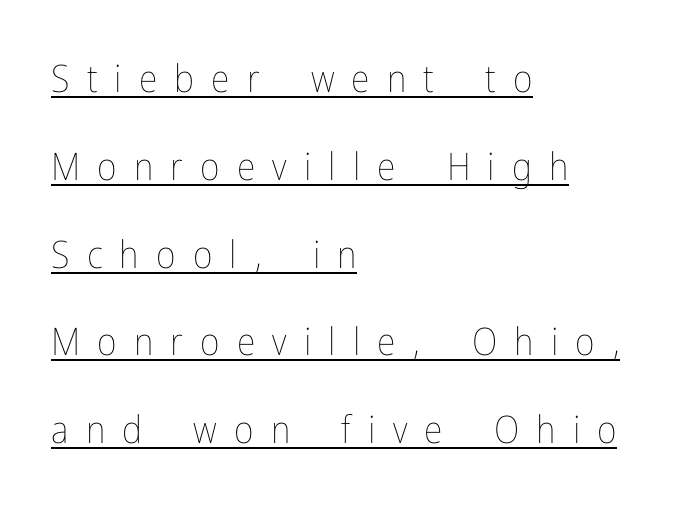
Q: Is the text bold? A: No.
Q: Is the text italic (slanted)? A: No, it is upright.
Q: Is the text underlined? A: Yes.
Q: How is the paragraph aligned? A: Left-aligned.
Q: Is the spacing between letters normal or unusually wide? A: Unusually wide.
Q: Is the spacing between lines tight, normal or loose? A: Loose.
Q: Width (condensed, normal, or wide)? A: Condensed.
Q: Stroke contrast? A: Low.
Q: x-height? A: Medium.
Q: Monospaced? A: No.
